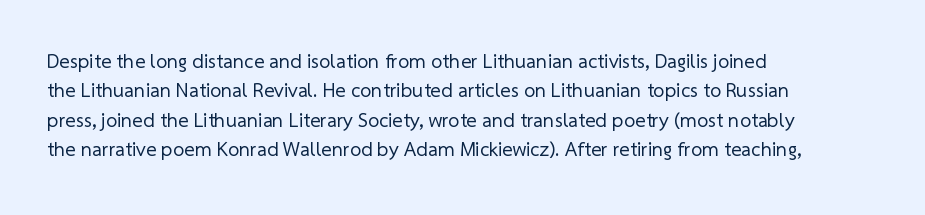
Is this a heavy cut? Hardly; it is regular or lighter. Notice how descenders clear the ascenders below comfortably — that's standard leading. Between one letter and the next there's only the usual sliver of space. The zone under the glyphs is completely vacant.
